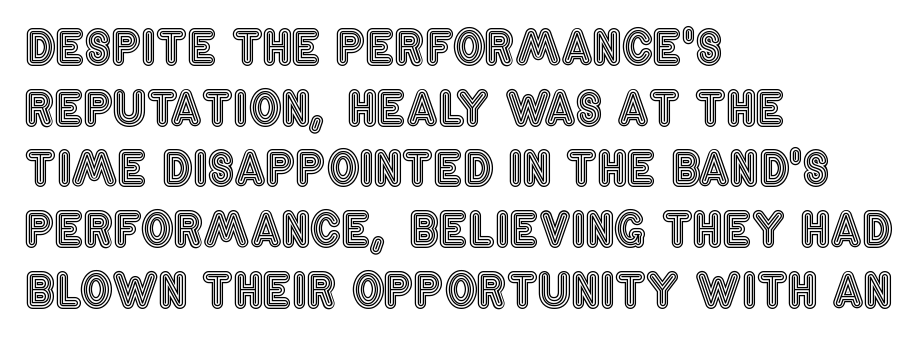
The image shows 46 px condensed type, upright; set left-aligned, normal line spacing (1.32x), normal letter spacing, not underlined; a large x-height.
